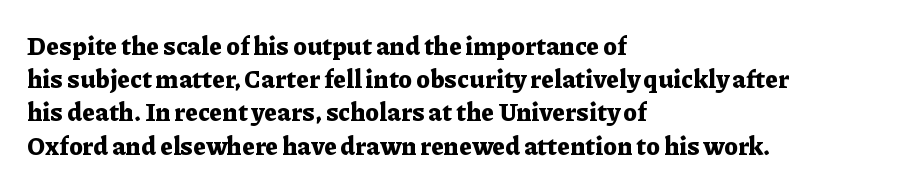
Q: Is the text bold? A: Yes.
Q: Is the text italic (slanted)? A: No, it is upright.
Q: Is the text underlined? A: No.
Q: How is the paragraph aligned? A: Left-aligned.
Q: Is the spacing between letters normal or unusually wide? A: Normal.
Q: Is the spacing between lines tight, normal or loose? A: Normal.
